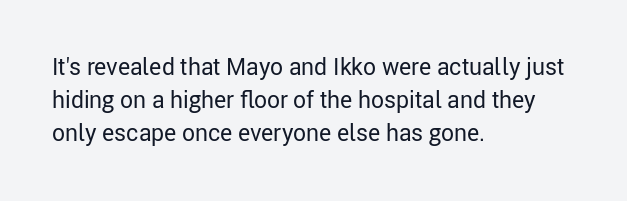
Does extra space separate the letters? No, they use regular spacing. The rendering anchors every line to the left-hand side. The axis of the letterforms is exactly vertical. These lines sit exactly where default settings would place them. Ink coverage per letter is moderate at most. Bare-footed words on every line.
